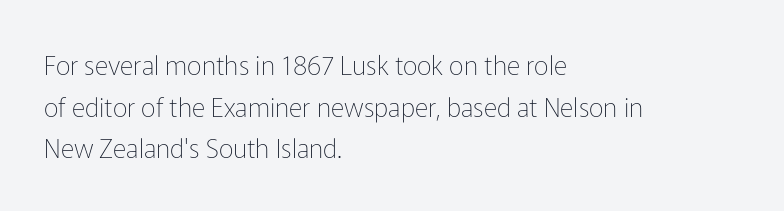
The image shows 26 px text type, upright; set left-aligned, normal line spacing (1.6x), normal letter spacing, not underlined.
